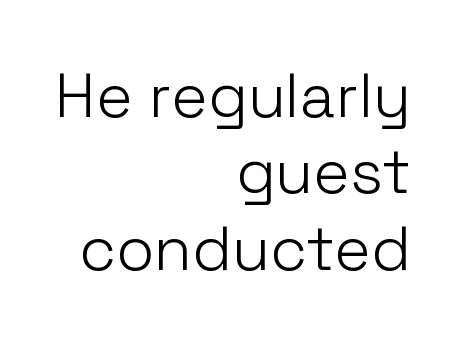
The image shows 62 px light sans-serif type, upright; set right-aligned, line spacing 1.23x, normal letter spacing, not underlined; low stroke contrast and a medium x-height.
